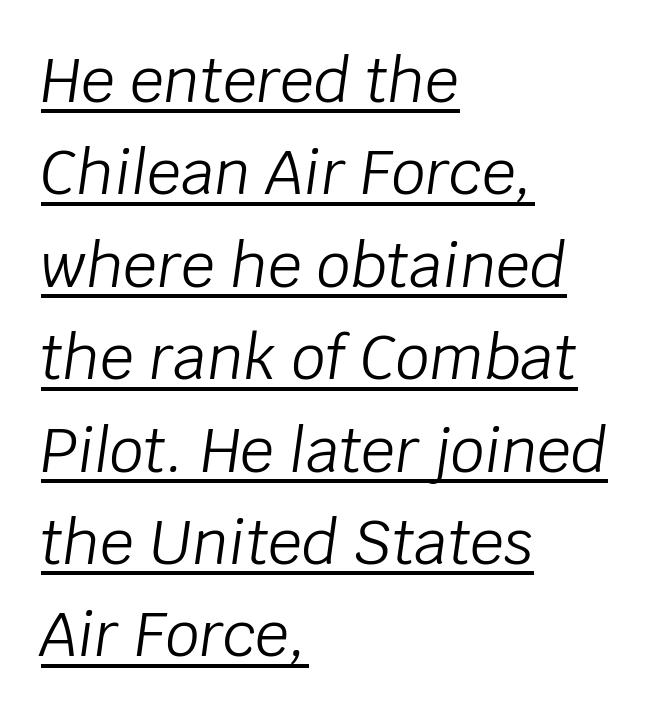
This sample has the flowing, uneven cadence of proportional lettering. The passage shown leans; its letterforms are oblique. The horizontal fit of the characters is conventional and even. The string is rendered with underlining switched on. Layout note: lines flush left.
